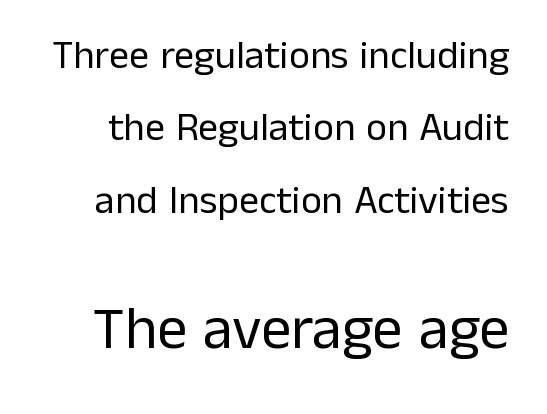
Quick note: underline off. Upright lettering throughout. Honestly, the letter spacing is just normal — you wouldn't notice it. Proportional: the letters do not fall into vertical columns. The following chunk of copy outweighs the initial chunk in type size.
